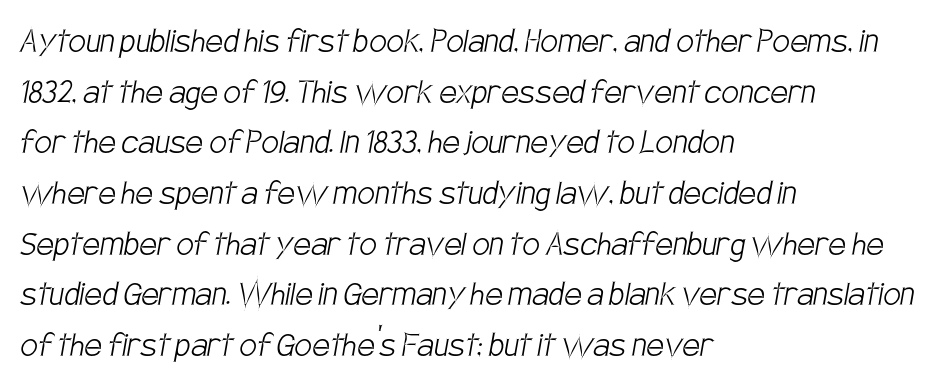
{"serif": "no", "bold": "no", "weight": "light", "width": "condensed", "stroke_contrast": "low", "x_height": "large", "monospaced": "no", "underline": "no", "align": "left", "line_spacing": "normal", "line_spacing_ratio": 1.3, "letter_spacing": "normal", "letter_spacing_em": 0.0, "glyph_px": 39}
